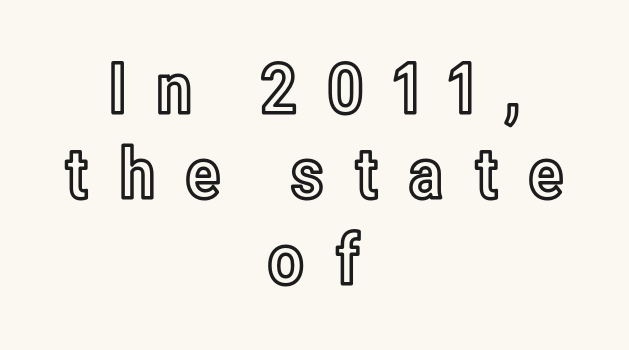
The paragraph shown floats in the horizontal middle. This is the regular roman posture of the typeface. The strip under each line holds only bare page. These lines are rendered in a variable-pitch font. The letters are spread apart with noticeably loose tracking.
